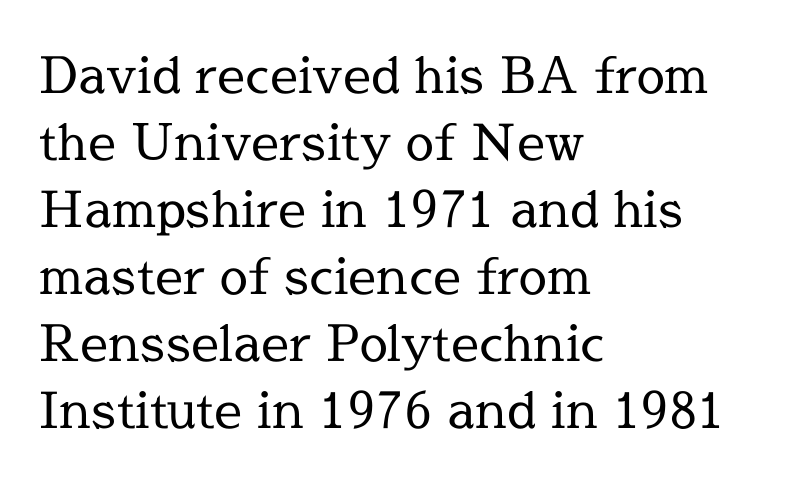
Q: Is the text bold? A: No.
Q: Is the text italic (slanted)? A: No, it is upright.
Q: Is the typeface a serif or a sans-serif typeface? A: Serif.
Q: Is the text underlined? A: No.
Q: How is the paragraph aligned? A: Left-aligned.
Q: Is the spacing between letters normal or unusually wide? A: Normal.
Q: Is the spacing between lines tight, normal or loose? A: Normal.
Q: Width (condensed, normal, or wide)? A: Normal.
Q: x-height? A: Medium.
Q: Monospaced? A: No.
